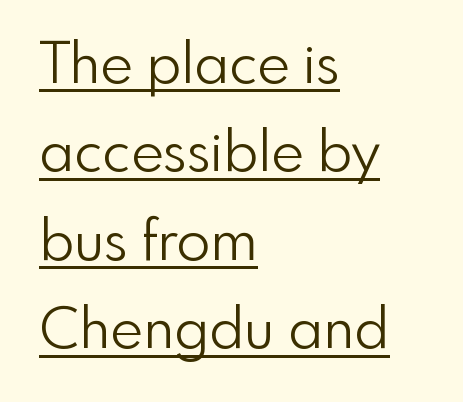
It's the straight-up-and-down kind of type. Caption: lettering with a line underneath. Does the leading feel generous? No, just average. Type style note: lacks serifs. Compared with a typical body face, this is equally light or lighter still. There is no visible air inserted between adjacent glyphs.
